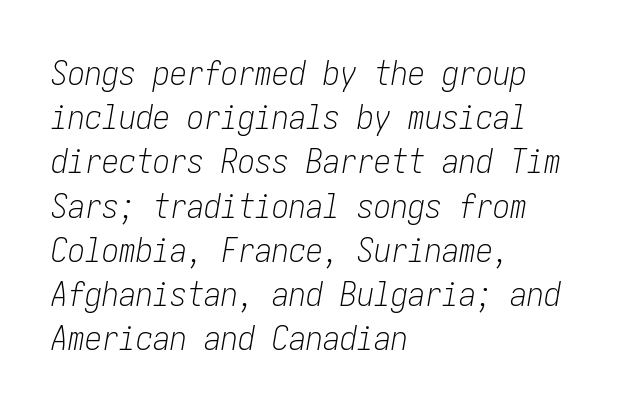
{"italic": "yes", "lean": "right", "slant_degrees": 10, "bold": "no", "weight": "light", "width": "condensed", "stroke_contrast": "low", "x_height": "medium", "underline": "no", "align": "left", "line_spacing": "normal", "line_spacing_ratio": 1.3, "letter_spacing": "normal", "letter_spacing_em": 0.0, "glyph_px": 34}
